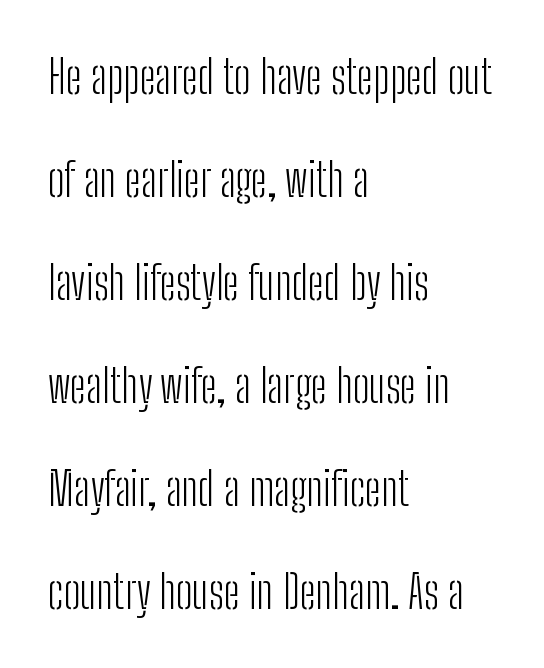
The image shows 46 px light, condensed sans-serif type, upright; set left-aligned, loose line spacing (2.24x), normal letter spacing, not underlined; low stroke contrast and a medium x-height.
